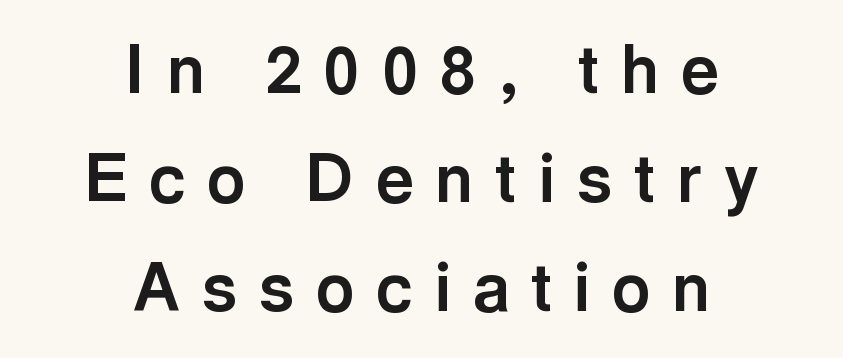
Q: Is the text bold? A: Yes.
Q: Is the text italic (slanted)? A: No, it is upright.
Q: Is the typeface a serif or a sans-serif typeface? A: Sans-serif.
Q: Is the text underlined? A: No.
Q: How is the paragraph aligned? A: Centered.
Q: Is the spacing between letters normal or unusually wide? A: Unusually wide.
Q: Is the spacing between lines tight, normal or loose? A: Normal.
Q: Width (condensed, normal, or wide)? A: Normal.
Q: x-height? A: Medium.
Q: Monospaced? A: No.
